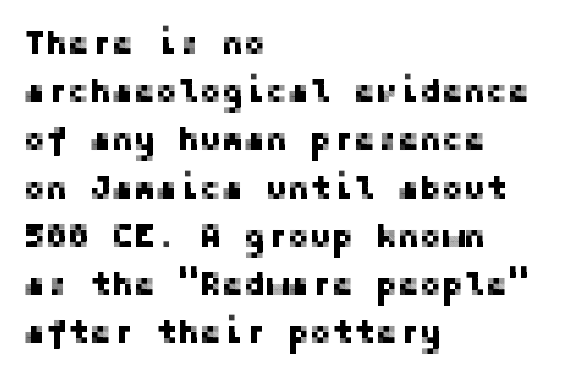
The image shows 33 px sans-serif type, upright; set left-aligned, normal line spacing (1.46x), normal letter spacing, not underlined; low stroke contrast and a medium x-height.
